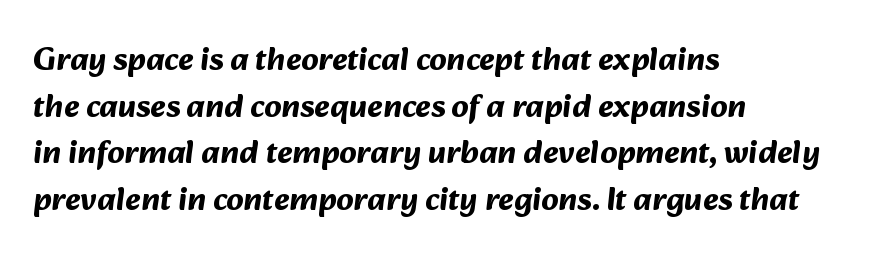
Visually the block forms a straight wall on the left and a jagged coastline on the right. Plenty of ink on the page — the face is bold. The horizontal fit of the characters is conventional and even. A clean baseline with only descenders dipping below it.
